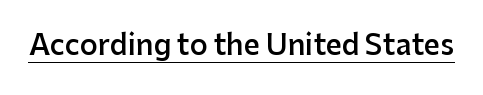
The image shows 28 px semibold sans-serif type, upright; set normal letter spacing, underlined; low stroke contrast and a medium x-height.
